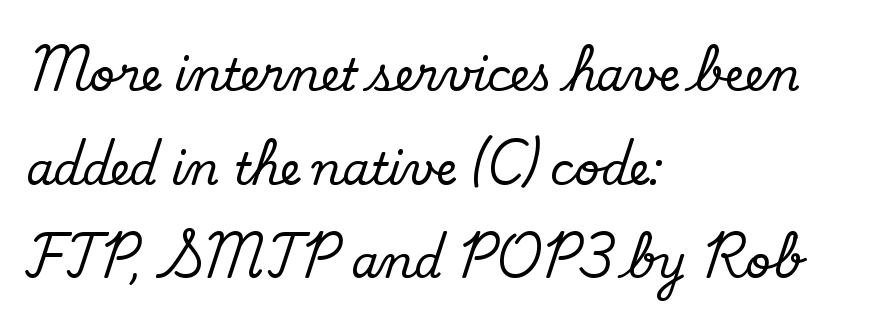
The image shows 44 px regular-weight sans-serif type; set left-aligned, loose line spacing (2.13x), normal letter spacing, not underlined; low stroke contrast and a small x-height.
